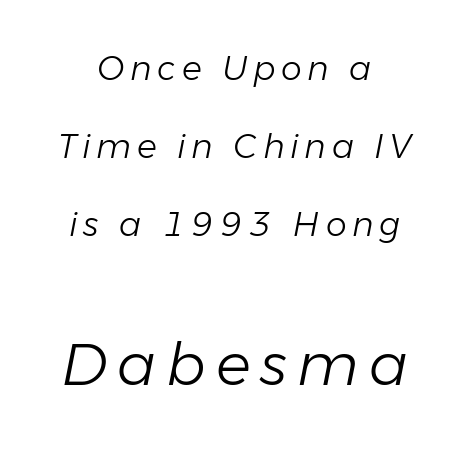
{"italic": "yes", "lean": "right", "slant_degrees": 11, "bold": "no", "weight": "light", "width": "normal", "stroke_contrast": "low", "x_height": "medium", "monospaced": "no", "underline": "no", "align": "center", "line_spacing": "loose", "line_spacing_ratio": 2.36, "larger_block": "second", "size_ratio": 1.76, "glyph_px": 58}
